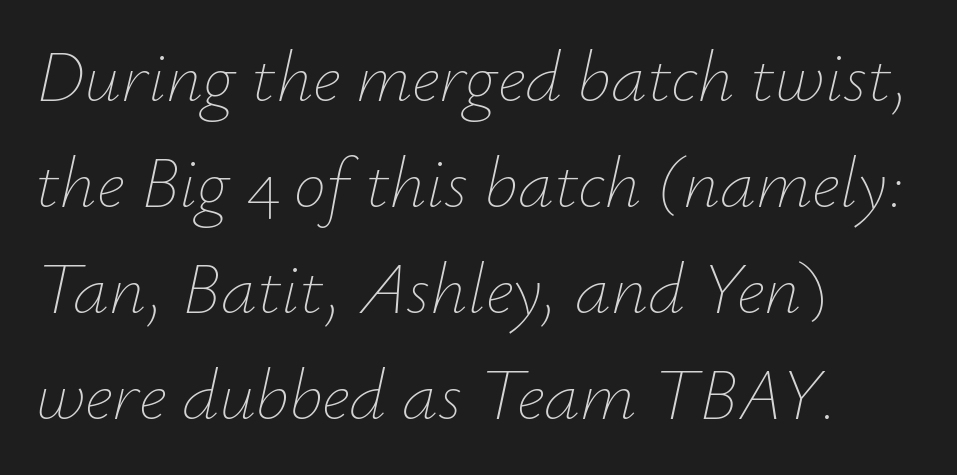
The image shows 72 px thin type, italic (leaning right); set left-aligned, normal line spacing (1.47x), normal letter spacing, not underlined; low stroke contrast and a small x-height.
